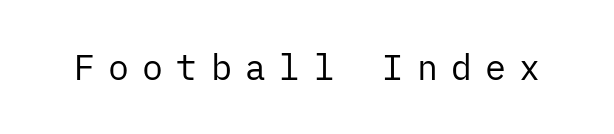
The image shows 35 px regular-weight sans-serif type, upright; set unusually wide letter spacing (+0.38 em), not underlined; low stroke contrast and a medium x-height.
